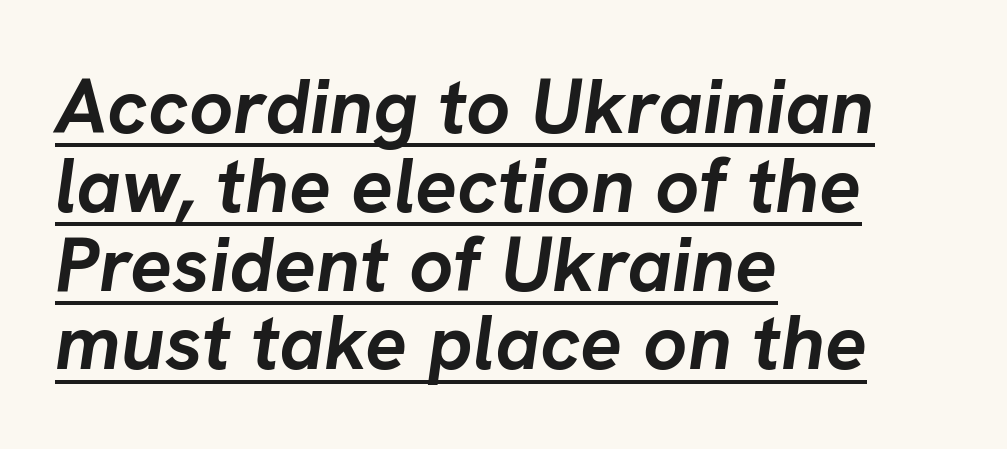
The image shows 78 px semibold type, italic (leaning right); set left-aligned, tight line spacing (1.01x), normal letter spacing, underlined; low stroke contrast and a medium x-height.
